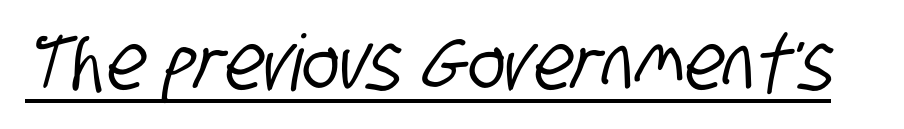
The image shows 78 px condensed sans-serif type; set normal letter spacing, underlined; low stroke contrast and a large x-height.
